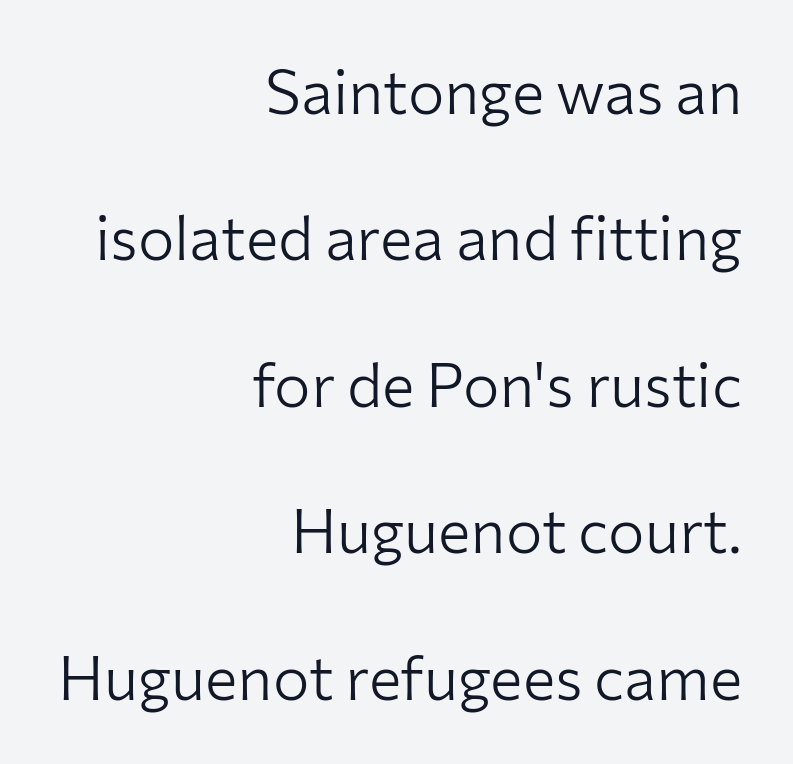
Q: Is the text bold? A: No.
Q: Is the text italic (slanted)? A: No, it is upright.
Q: Is the typeface a serif or a sans-serif typeface? A: Sans-serif.
Q: Is the text underlined? A: No.
Q: How is the paragraph aligned? A: Right-aligned.
Q: Is the spacing between letters normal or unusually wide? A: Normal.
Q: Is the spacing between lines tight, normal or loose? A: Loose.
Q: Width (condensed, normal, or wide)? A: Normal.
Q: Stroke contrast? A: Low.
Q: x-height? A: Medium.
Q: Monospaced? A: No.
